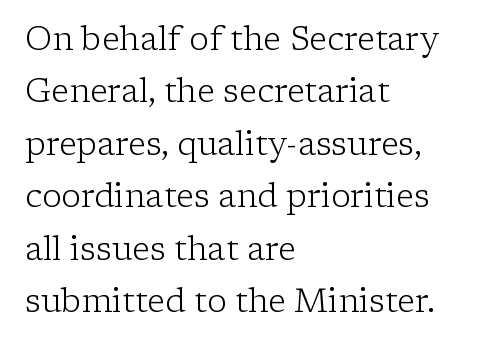
{"serif": "yes", "italic": "no", "bold": "no", "weight": "light", "width": "normal", "stroke_contrast": "low", "x_height": "medium", "monospaced": "no", "underline": "no", "align": "left", "line_spacing": "normal", "line_spacing_ratio": 1.59, "letter_spacing": "normal", "letter_spacing_em": 0.0, "glyph_px": 33}
